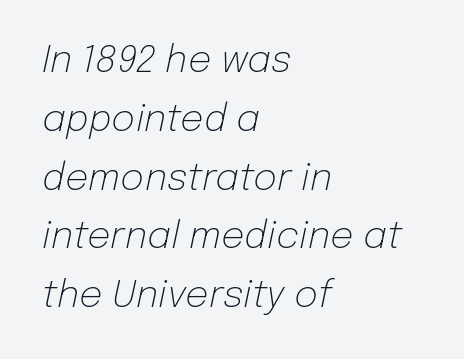
The image shows 37 px light type, italic (leaning right); set left-aligned, normal line spacing (1.59x), normal letter spacing, not underlined; low stroke contrast and a medium x-height.
